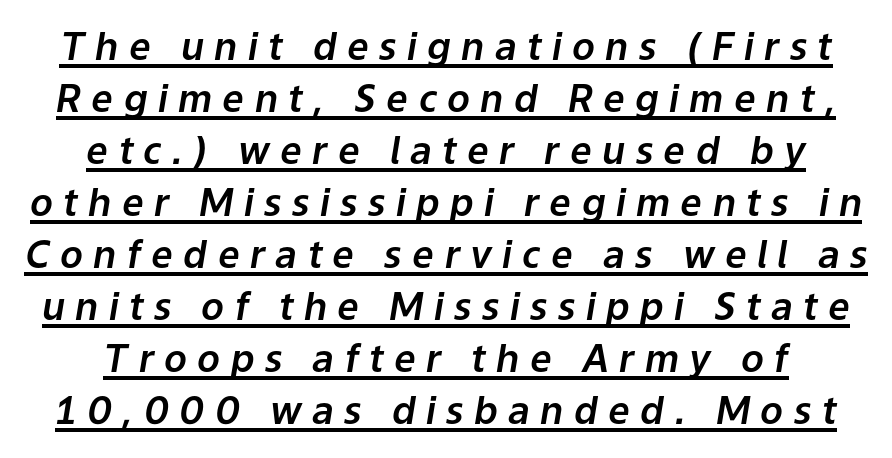
Here the designer chose a conventional face with non-uniform glyph widths. You could only call the tracking loose — the letters float apart. What decoration does the sample have? An underline. Characters are canted at an angle relative to the baseline's perpendicular.
